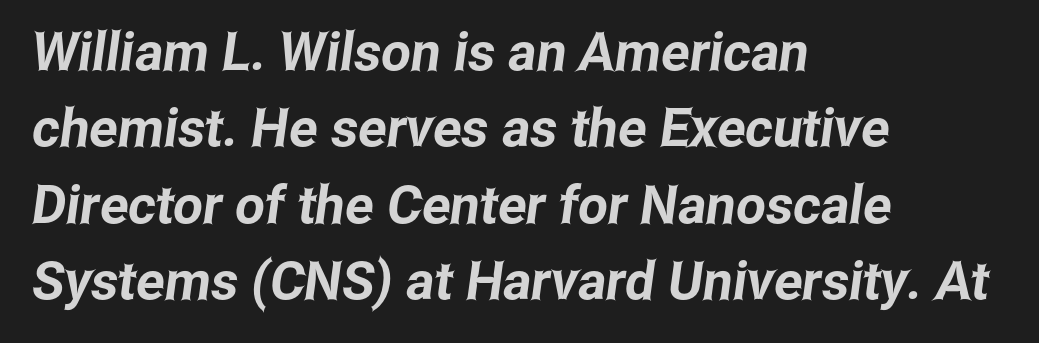
Q: Is the typeface a serif or a sans-serif typeface? A: Sans-serif.
Q: Is the text underlined? A: No.
Q: How is the paragraph aligned? A: Left-aligned.
Q: Is the spacing between letters normal or unusually wide? A: Normal.
Q: Is the spacing between lines tight, normal or loose? A: Normal.
Q: Width (condensed, normal, or wide)? A: Condensed.
Q: Stroke contrast? A: Low.
Q: x-height? A: Medium.
Q: Monospaced? A: No.
